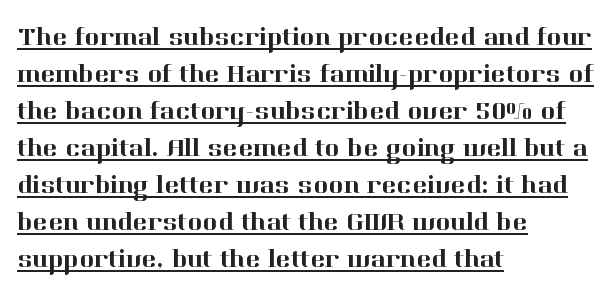
This is underlined copy, the kind a proofreader might mark for attention. Vertical spacing — default. Characters follow at the spacing the type designer built in. Nope, not italic — everything's standing straight.
